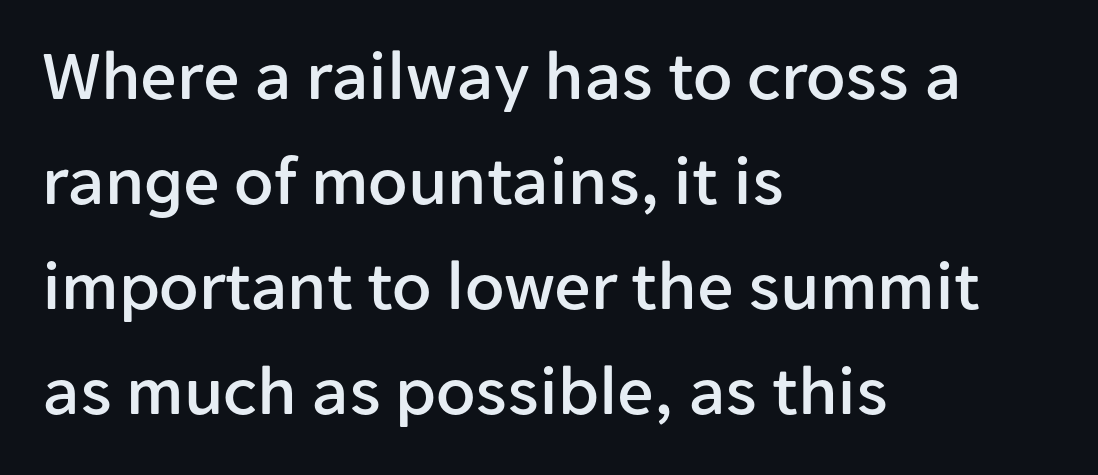
{"serif": "no", "italic": "no", "width": "normal", "stroke_contrast": "low", "x_height": "medium", "monospaced": "no", "underline": "no", "align": "left", "line_spacing": "normal", "line_spacing_ratio": 1.46, "letter_spacing": "normal", "letter_spacing_em": 0.0, "glyph_px": 72}
